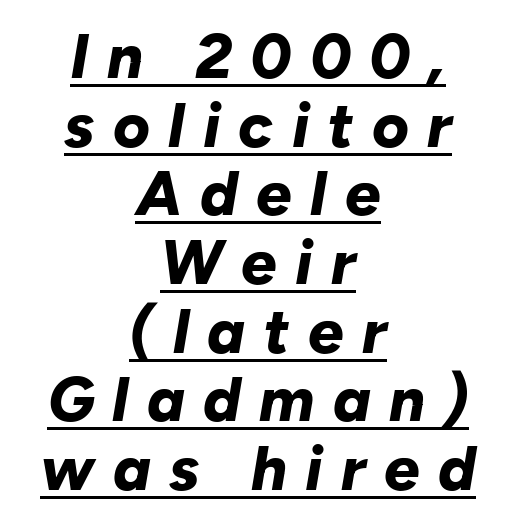
The image shows 63 px bold type, italic (leaning right); set centered, tight line spacing (1.09x), unusually wide letter spacing (+0.29 em), underlined; low stroke contrast and a medium x-height.
